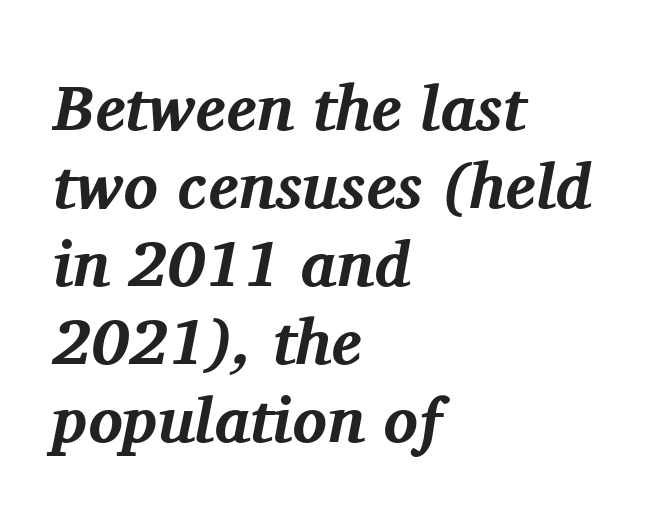
Slant detected: the letters are inclined. Look at the tracking — it's just the regular setting, nothing added. You could not count columns in this text — the font is proportionally spaced. Descenders are the only things crossing below the line.
